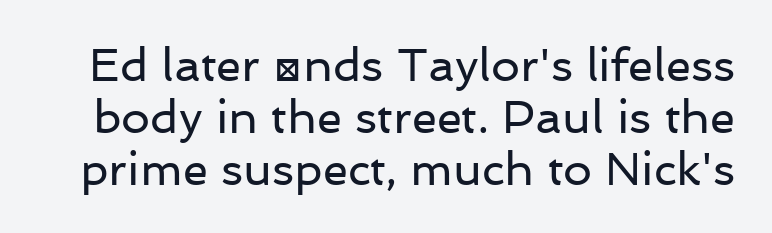
Proportional: the letters do not fall into vertical columns. The font is comparable to plain body text, perhaps lighter. Closely set lines give the paragraph a compact silhouette. Nope, no serifs anywhere on these letters. Descenders are the only things crossing below the line. In terms of posture, this sample is upright.
